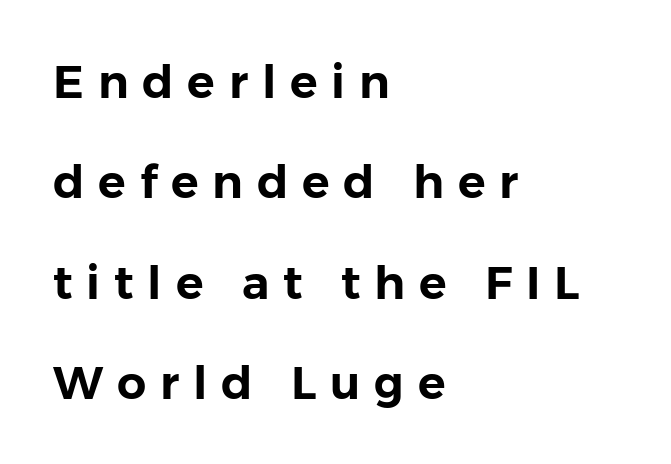
{"serif": "no", "italic": "no", "width": "normal", "stroke_contrast": "low", "x_height": "medium", "monospaced": "no", "underline": "no", "align": "left", "line_spacing": "loose", "line_spacing_ratio": 2.18, "letter_spacing": "wide", "letter_spacing_em": 0.3, "glyph_px": 46}
